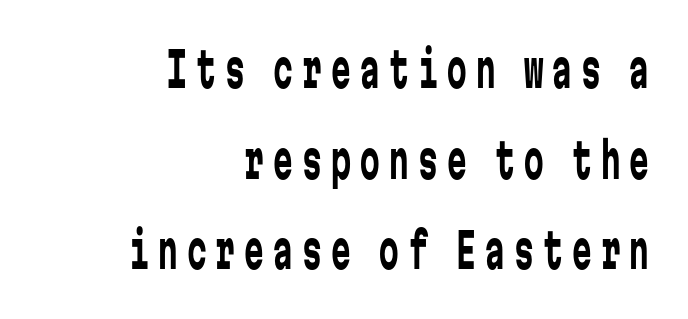
The font sits on the lighter half of the weight spectrum, regular included. Do the letters lean? They stand straight. These lines stack with their right ends in a neat column. Examine the stroke ends and you'll find no serifs. Each letter, wide or thin by design, is forced into the same width here. The foot of each line stays bare and open.
